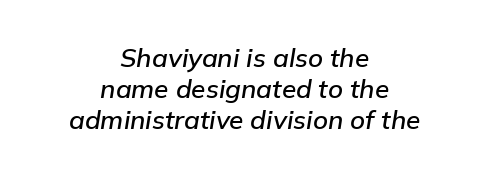
The image shows 26 px text type, italic (leaning right); set centered, line spacing 1.19x, normal letter spacing, not underlined.
